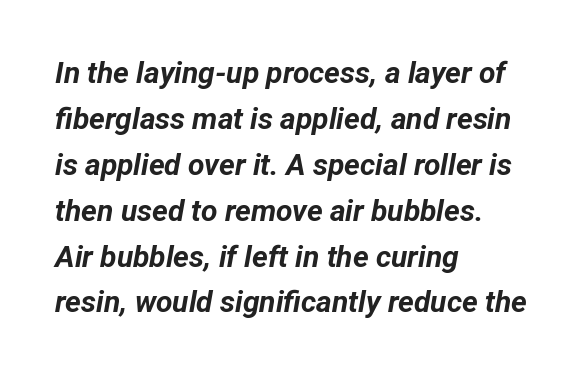
Q: Is the text bold? A: Yes.
Q: Is the text italic (slanted)? A: Yes, it leans right by about 12 degrees.
Q: Is the text underlined? A: No.
Q: How is the paragraph aligned? A: Left-aligned.
Q: Is the spacing between letters normal or unusually wide? A: Normal.
Q: Is the spacing between lines tight, normal or loose? A: Normal.
Q: Width (condensed, normal, or wide)? A: Normal.
Q: Stroke contrast? A: Low.
Q: x-height? A: Medium.
Q: Monospaced? A: No.
